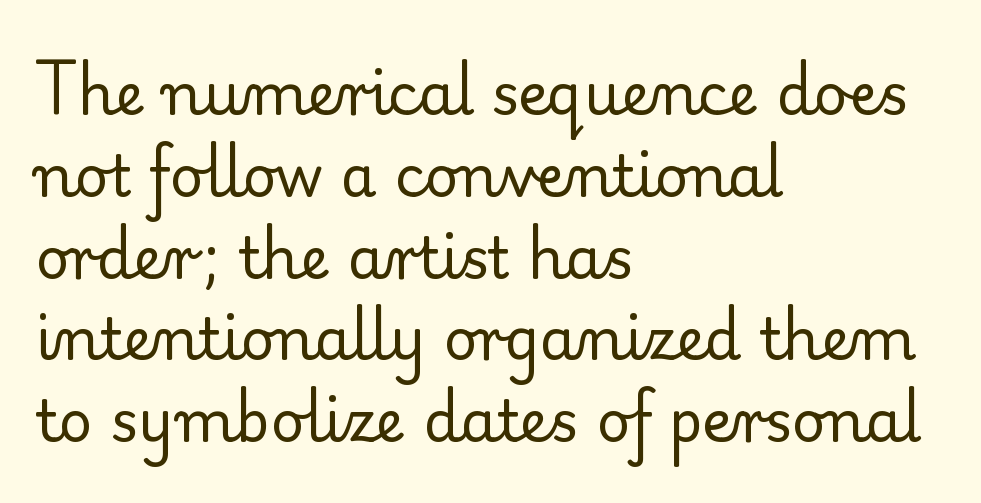
{"serif": "yes", "italic": "no", "bold": "no", "weight": "regular", "width": "normal", "stroke_contrast": "low", "x_height": "small", "monospaced": "no", "underline": "no", "align": "left", "line_spacing": "normal", "line_spacing_ratio": 1.41, "letter_spacing": "normal", "letter_spacing_em": 0.0, "glyph_px": 58}
